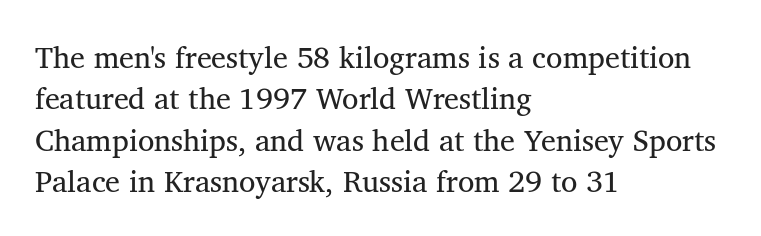
The passage shown is not underscored anywhere. The letters stand straight up with perfectly vertical stems. The setting favours the left margin, as ordinary paragraphs usually do. The letters advance in unequal steps, a hallmark of proportional type.
